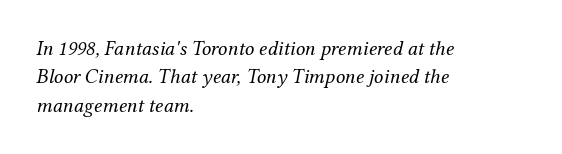
The typesetting does not lean heavy: it is not bold. Characters are canted at an angle relative to the baseline's perpendicular. The area under the type is left untouched. In CSS terms this would be text-align: left.
